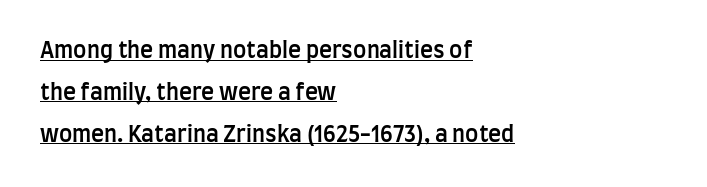
The image shows 22 px text type, upright; set left-aligned, loose line spacing (1.9x), normal letter spacing, underlined.
